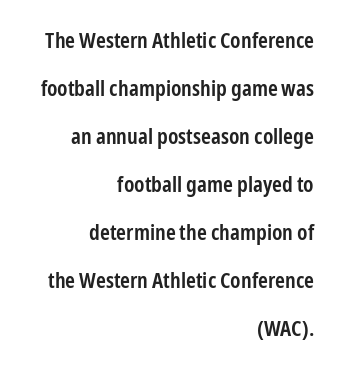
{"italic": "no", "bold": "semi", "underline": "no", "align": "right", "line_spacing": "loose", "line_spacing_ratio": 2.18, "letter_spacing": "normal", "letter_spacing_em": 0.0, "glyph_px": 22}
